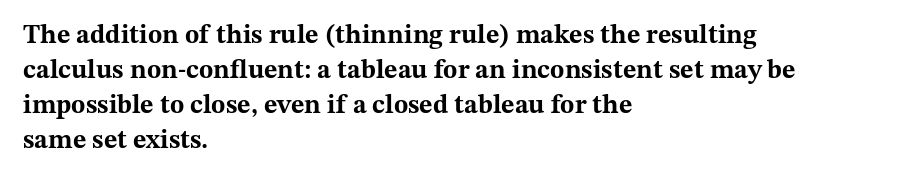
The baseline area is clear. The lines in this sample share a left origin and differ only in where they stop. The type is set solid horizontally, with unmodified tracking. Compared with typical paragraphs, the rows here are spaced about the same. Thick stems and heavy bowls — unmistakably bold. Ascenders rise straight up at ninety degrees.
